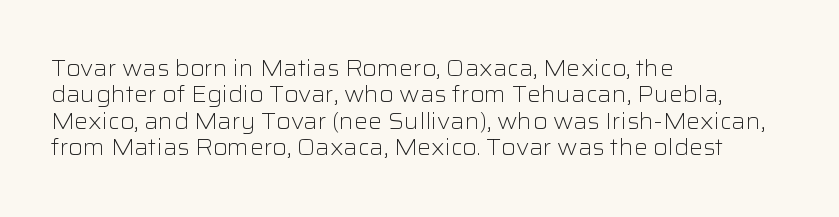
This sample uses an upright cut, with every glyph sitting square on the baseline. Underlining? Definitely not there. Heaviness? Minimal to ordinary, like unemphasized prose. Short note: letters normally spaced. Where is the straight margin? On the left.
